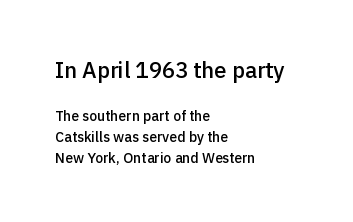
{"italic": "no", "bold": "semi", "underline": "no", "align": "left", "line_spacing": "normal", "line_spacing_ratio": 1.5, "letter_spacing": "normal", "letter_spacing_em": 0.0, "larger_block": "first", "size_ratio": 1.57, "glyph_px": 22}
